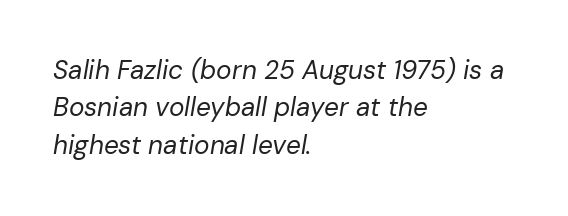
The image shows 26 px text type, italic (leaning right); set left-aligned, normal line spacing (1.44x), normal letter spacing, not underlined.
